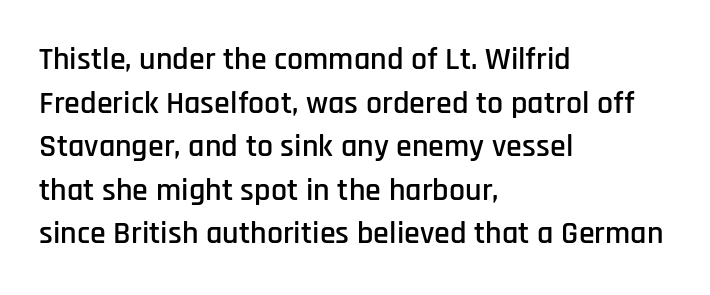
Q: Is the text italic (slanted)? A: No, it is upright.
Q: Is the typeface a serif or a sans-serif typeface? A: Sans-serif.
Q: Is the text underlined? A: No.
Q: How is the paragraph aligned? A: Left-aligned.
Q: Is the spacing between letters normal or unusually wide? A: Normal.
Q: Is the spacing between lines tight, normal or loose? A: Normal.
Q: Width (condensed, normal, or wide)? A: Condensed.
Q: Stroke contrast? A: Low.
Q: x-height? A: Large.
Q: Monospaced? A: No.
